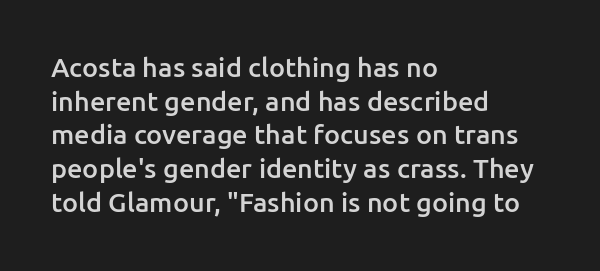
Q: Is the text bold? A: Semi-bold.
Q: Is the text italic (slanted)? A: No, it is upright.
Q: Is the text underlined? A: No.
Q: How is the paragraph aligned? A: Left-aligned.
Q: Is the spacing between letters normal or unusually wide? A: Normal.
Q: Is the spacing between lines tight, normal or loose? A: Normal.
